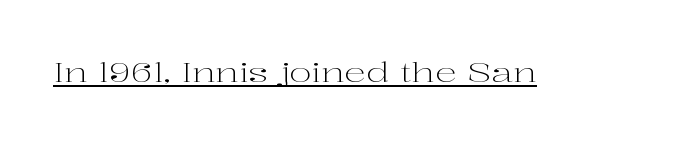
Vertical stems look standard width or narrower in stroke. This sample carries an underscore along the baseline area. Notice how the stems are strictly vertical — no italics here. Spacing between characters is what you'd get straight out of the box.
